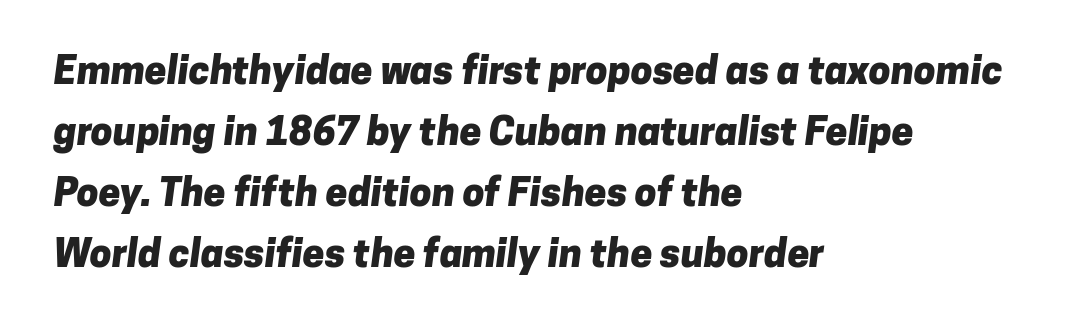
The image shows 39 px heavy sans-serif type; set left-aligned, normal line spacing (1.56x), normal letter spacing, not underlined; low stroke contrast and a medium x-height.
